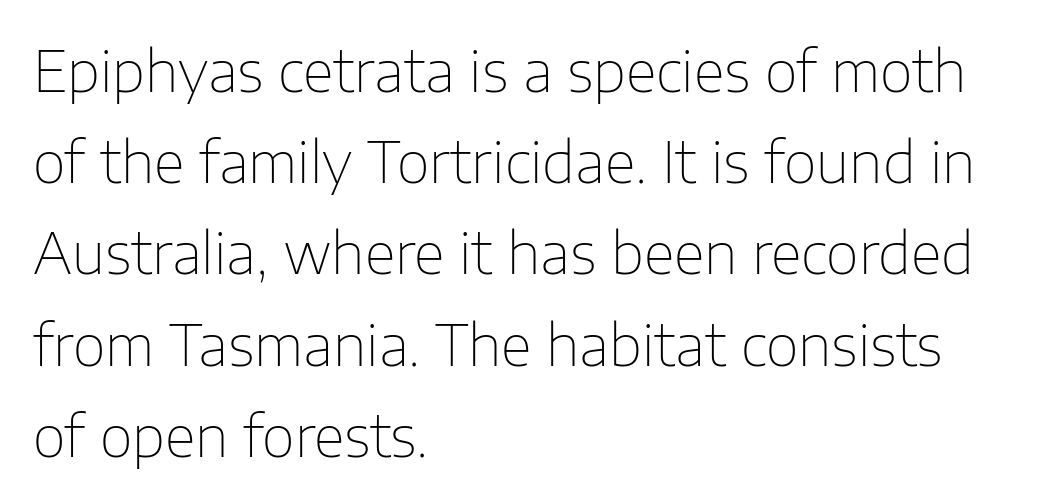
The image shows 57 px thin sans-serif type, upright; set left-aligned, normal line spacing (1.6x), normal letter spacing, not underlined; low stroke contrast and a medium x-height.
